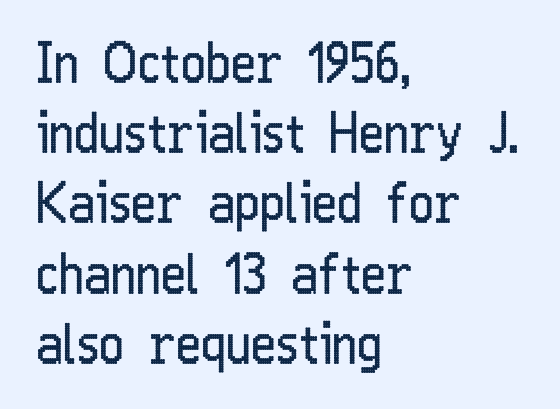
The strokes carry an ordinary text weight at most. Rule under the text: the space is simply empty. Stroke terminals: plain, sans-serif. Short note: letters normally spaced. The rendering uses natural spacing where letterforms have individual widths.
